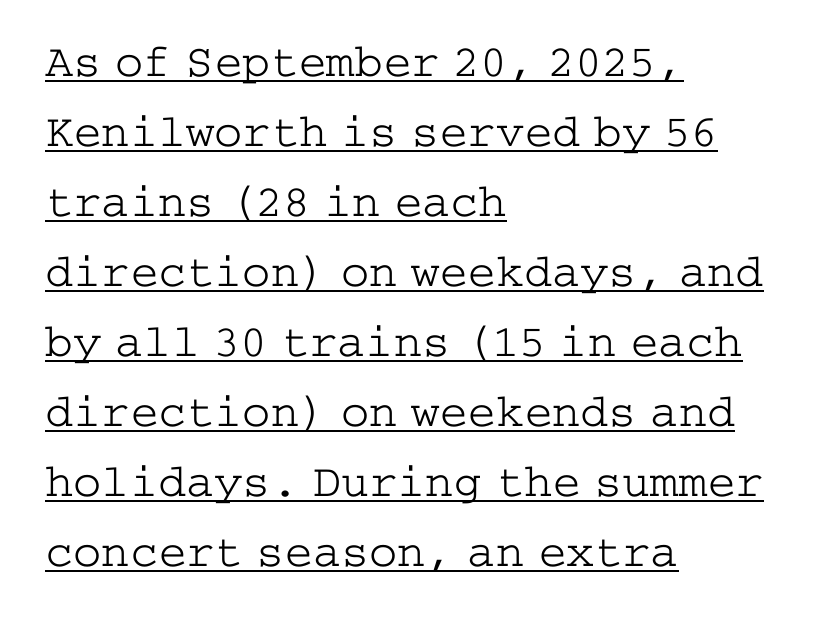
{"serif": "yes", "italic": "no", "bold": "no", "weight": "light", "width": "wide", "stroke_contrast": "low", "x_height": "medium", "underline": "yes", "align": "left", "line_spacing": "normal", "line_spacing_ratio": 1.49, "letter_spacing": "normal", "letter_spacing_em": 0.0, "glyph_px": 47}
